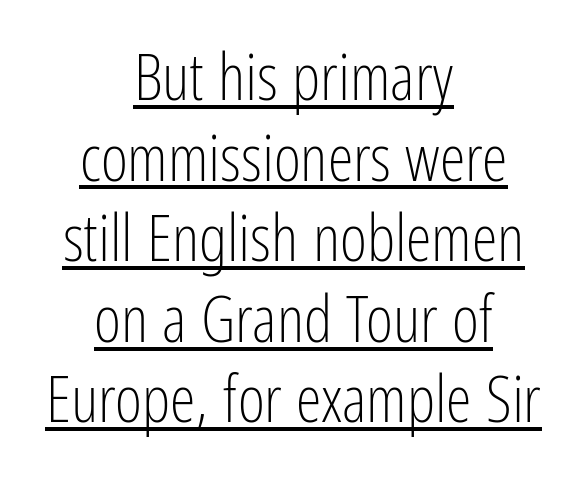
The image shows 65 px light, condensed sans-serif type, upright; set centered, line spacing 1.24x, normal letter spacing, underlined; low stroke contrast and a medium x-height.
